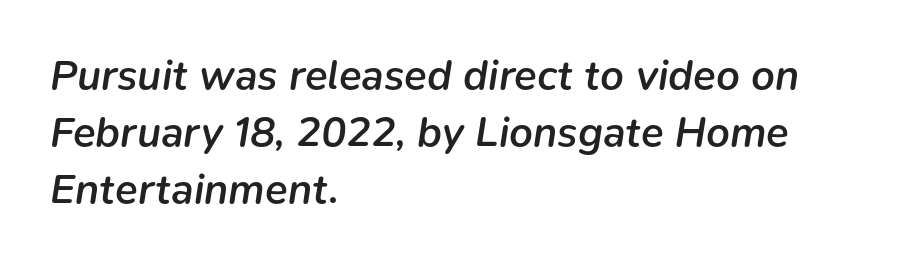
{"italic": "yes", "lean": "right", "slant_degrees": 9, "bold": "semi", "weight": "semibold", "width": "normal", "stroke_contrast": "low", "x_height": "medium", "monospaced": "no", "underline": "no", "align": "left", "line_spacing": "normal", "line_spacing_ratio": 1.36, "letter_spacing": "normal", "letter_spacing_em": 0.0, "glyph_px": 42}
